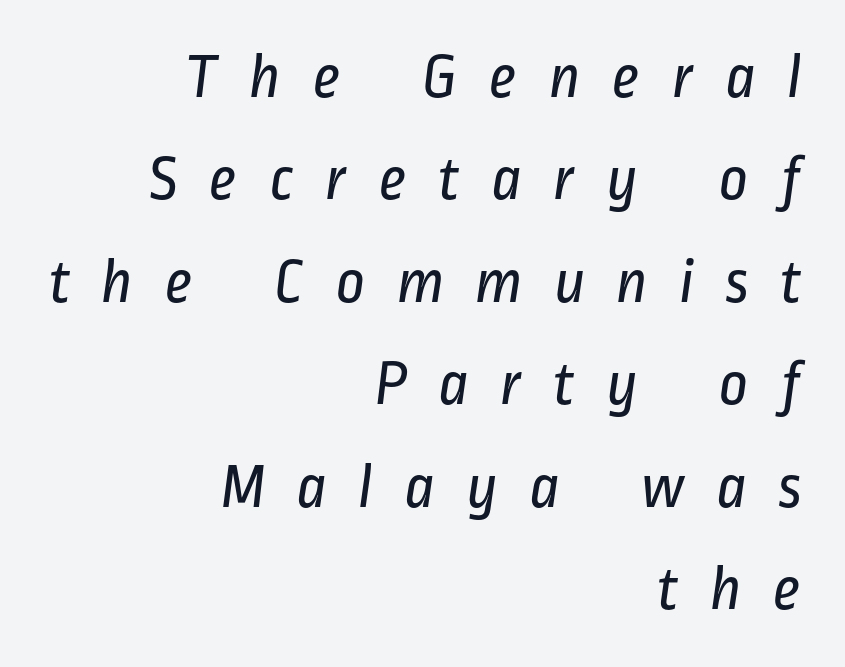
Q: Is the text bold? A: No.
Q: Is the typeface a serif or a sans-serif typeface? A: Sans-serif.
Q: Is the text underlined? A: No.
Q: How is the paragraph aligned? A: Right-aligned.
Q: Is the spacing between letters normal or unusually wide? A: Unusually wide.
Q: Is the spacing between lines tight, normal or loose? A: Normal.
Q: Width (condensed, normal, or wide)? A: Condensed.
Q: Stroke contrast? A: Low.
Q: x-height? A: Medium.
Q: Monospaced? A: No.
